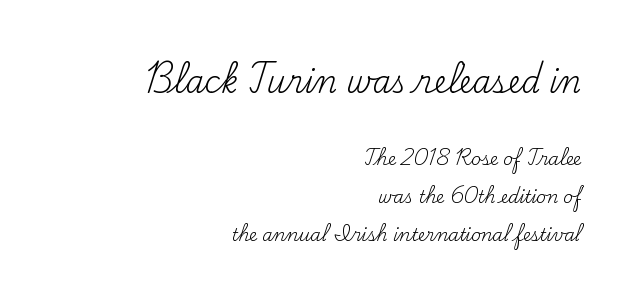
Q: Is the text bold? A: No.
Q: Is the text italic (slanted)? A: Yes.
Q: Is the typeface a serif or a sans-serif typeface? A: Serif.
Q: Is the text underlined? A: No.
Q: How is the paragraph aligned? A: Right-aligned.
Q: Is the spacing between letters normal or unusually wide? A: Normal.
Q: Is the spacing between lines tight, normal or loose? A: Loose.
Q: Which block of text is set in a larger size, the first (top) or the second (bottom)? A: The first (top) one.
Q: Width (condensed, normal, or wide)? A: Normal.
Q: Stroke contrast? A: Medium.
Q: x-height? A: Small.
Q: Monospaced? A: No.
